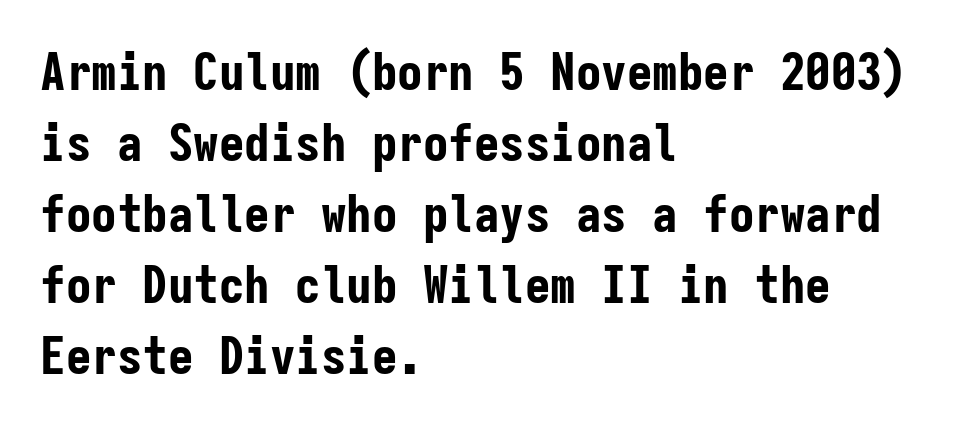
Q: Is the text bold? A: Yes.
Q: Is the text italic (slanted)? A: No, it is upright.
Q: Is the typeface a serif or a sans-serif typeface? A: Sans-serif.
Q: Is the text underlined? A: No.
Q: How is the paragraph aligned? A: Left-aligned.
Q: Is the spacing between letters normal or unusually wide? A: Normal.
Q: Is the spacing between lines tight, normal or loose? A: Normal.
Q: Width (condensed, normal, or wide)? A: Condensed.
Q: Stroke contrast? A: Low.
Q: x-height? A: Medium.
Q: Monospaced? A: Yes.
